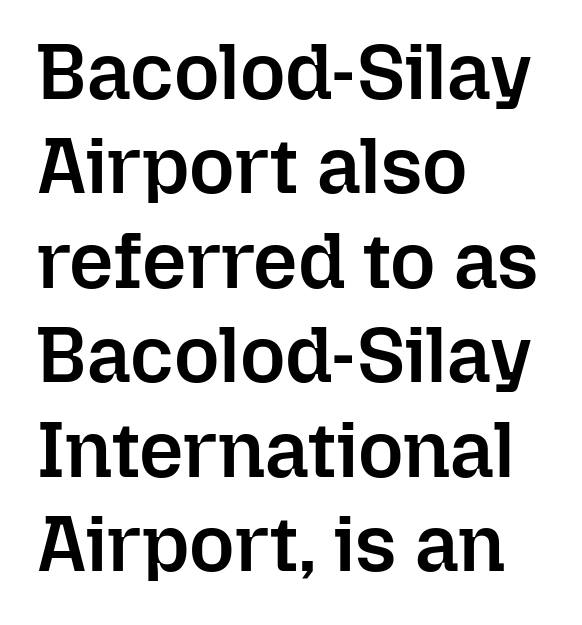
The image shows 78 px semibold type, upright; set left-aligned, line spacing 1.21x, normal letter spacing, not underlined; low stroke contrast and a medium x-height.
